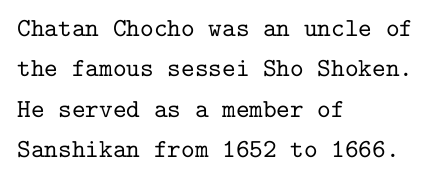
{"italic": "no", "underline": "no", "align": "left", "line_spacing": "normal", "line_spacing_ratio": 1.55, "letter_spacing": "normal", "letter_spacing_em": 0.0, "glyph_px": 26}
